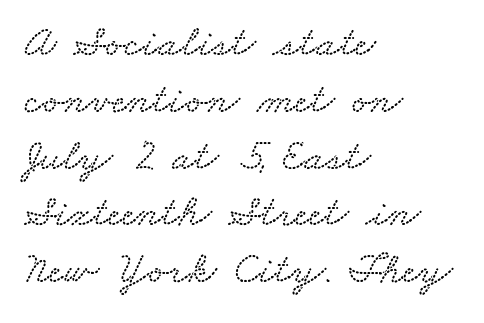
{"width": "wide", "stroke_contrast": "low", "x_height": "small", "monospaced": "no", "underline": "no", "align": "left", "line_spacing": "normal", "line_spacing_ratio": 1.29, "letter_spacing": "normal", "letter_spacing_em": 0.0, "glyph_px": 44}
